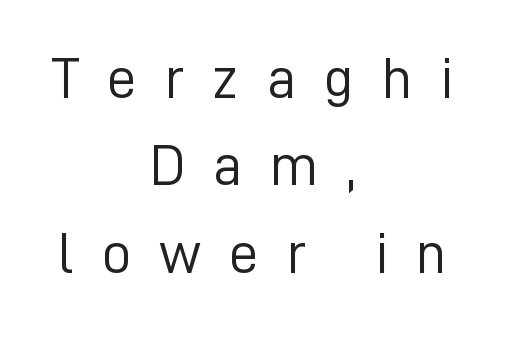
Regarding leading, the lines here are spaced in the standard way. The face used here is a sans, in the tradition of grotesques and geometrics. You could not count columns in this text — the font is proportionally spaced. Bold? No — there's no thickening of the strokes. This sample uses an upright cut, with every glyph sitting square on the baseline. Honestly, the letter spacing is so wide it's the main thing you notice.
